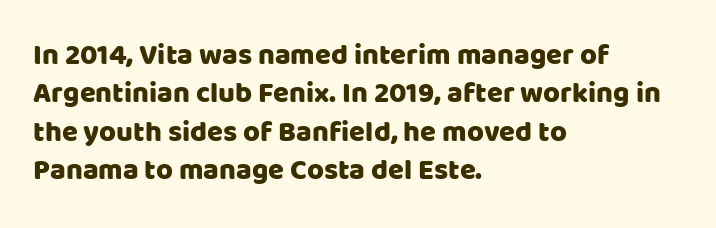
Q: Is the text italic (slanted)? A: No, it is upright.
Q: Is the typeface a serif or a sans-serif typeface? A: Sans-serif.
Q: Is the text underlined? A: No.
Q: How is the paragraph aligned? A: Left-aligned.
Q: Is the spacing between letters normal or unusually wide? A: Normal.
Q: Is the spacing between lines tight, normal or loose? A: Normal.
Q: Width (condensed, normal, or wide)? A: Normal.
Q: Stroke contrast? A: Low.
Q: x-height? A: Large.
Q: Monospaced? A: No.
